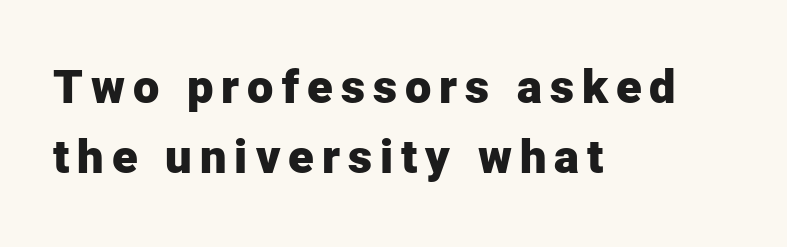
The image shows 47 px heavy sans-serif type, upright; set left-aligned, normal line spacing (1.5x), not underlined; low stroke contrast and a medium x-height.
